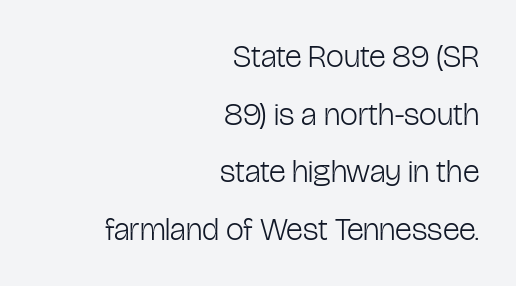
The passage shown is typed in a proportional face where columns would drift. Students, note that the glyphs here touch the page at normal intervals. Reading down the block, your eye finds every line finishing at a fixed right position. A roman cut, with each character standing at attention. Regarding serifs, this sample does without them. Descender tails drop into unmarked territory.
